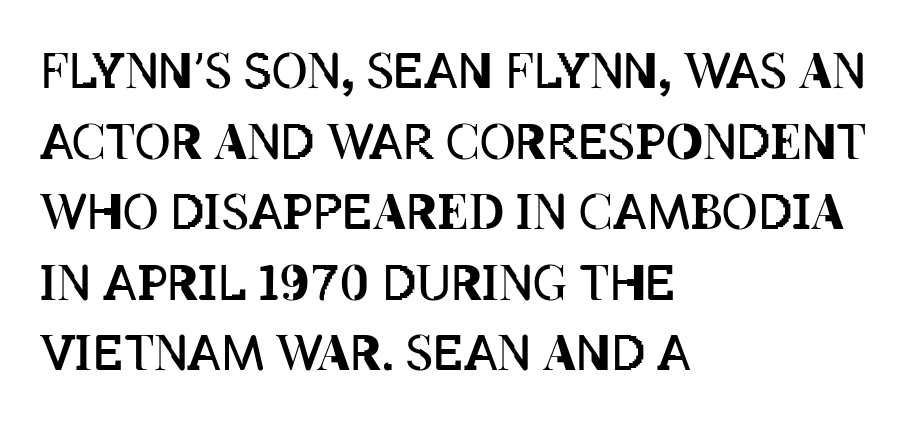
Q: Is the text bold? A: No.
Q: Is the text italic (slanted)? A: No, it is upright.
Q: Is the text underlined? A: No.
Q: How is the paragraph aligned? A: Left-aligned.
Q: Is the spacing between letters normal or unusually wide? A: Normal.
Q: Is the spacing between lines tight, normal or loose? A: Normal.
Q: Width (condensed, normal, or wide)? A: Condensed.
Q: Stroke contrast? A: Low.
Q: x-height? A: Large.
Q: Monospaced? A: No.
